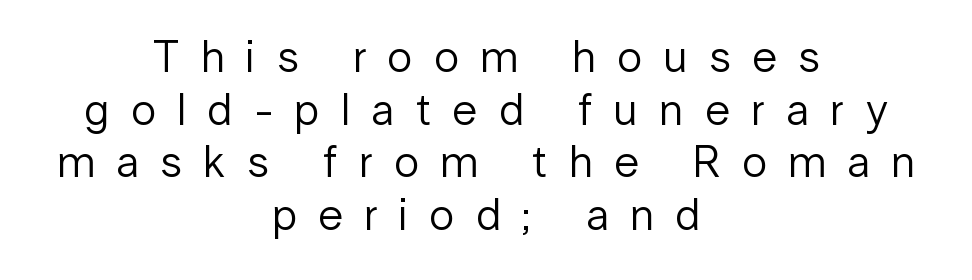
Someone cranked the tracking dial way up on this one. Each stroke keeps to a modest, everyday thickness or less. Decoration check: the copy has no underline. Where is the straight margin? There isn't one; the lines are centered.
